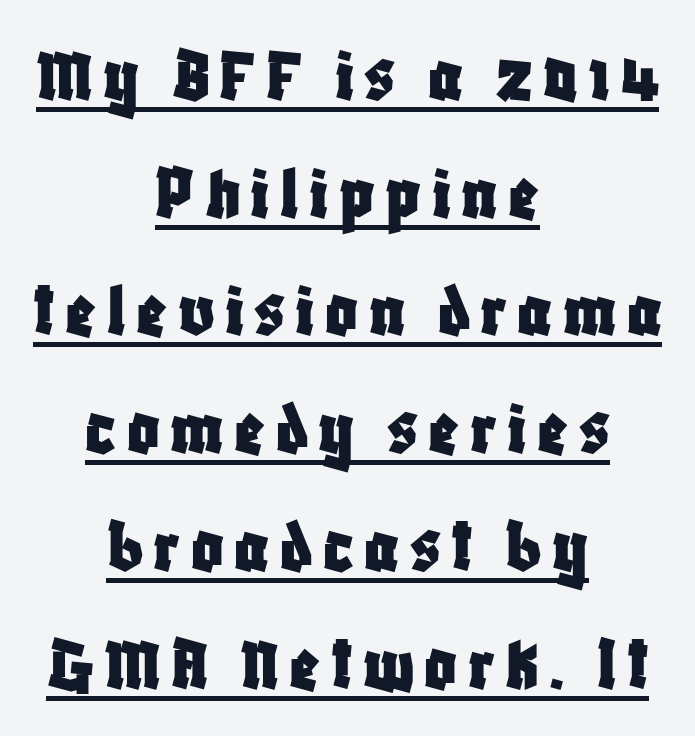
The image shows 79 px condensed sans-serif type, upright; set centered, normal line spacing (1.49x), underlined; low stroke contrast and a large x-height.
